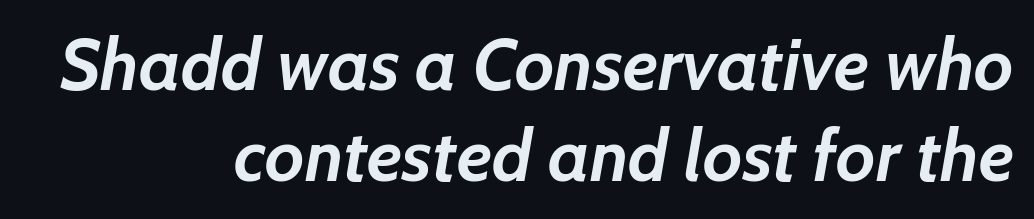
Q: Is the text bold? A: Yes.
Q: Is the text italic (slanted)? A: Yes, it leans right by about 7 degrees.
Q: Is the text underlined? A: No.
Q: How is the paragraph aligned? A: Right-aligned.
Q: Is the spacing between letters normal or unusually wide? A: Normal.
Q: Is the spacing between lines tight, normal or loose? A: Normal.
Q: Width (condensed, normal, or wide)? A: Normal.
Q: Stroke contrast? A: Low.
Q: x-height? A: Medium.
Q: Monospaced? A: No.
